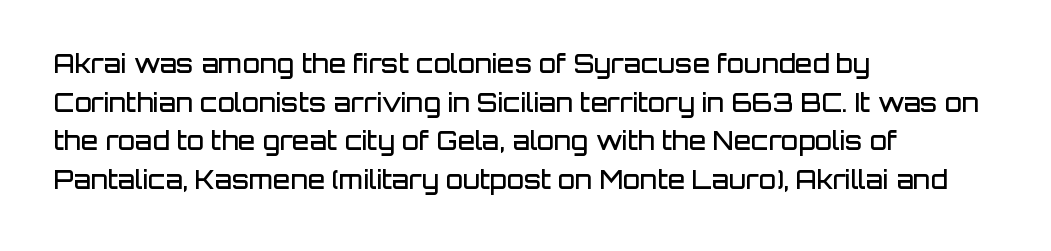
Q: Is the text bold? A: Semi-bold.
Q: Is the text italic (slanted)? A: No, it is upright.
Q: Is the text underlined? A: No.
Q: How is the paragraph aligned? A: Left-aligned.
Q: Is the spacing between letters normal or unusually wide? A: Normal.
Q: Is the spacing between lines tight, normal or loose? A: Normal.
